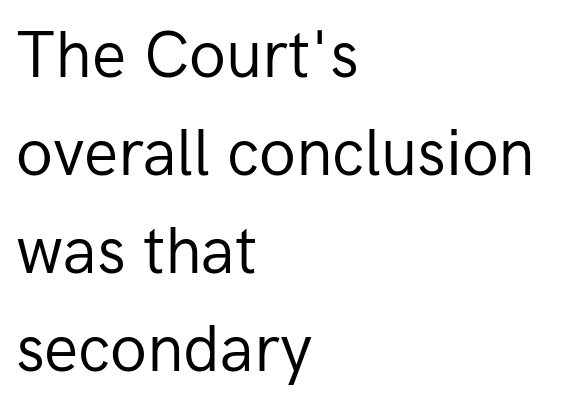
The image shows 64 px regular-weight sans-serif type, upright; set left-aligned, normal line spacing (1.53x), normal letter spacing, not underlined; low stroke contrast and a medium x-height.
